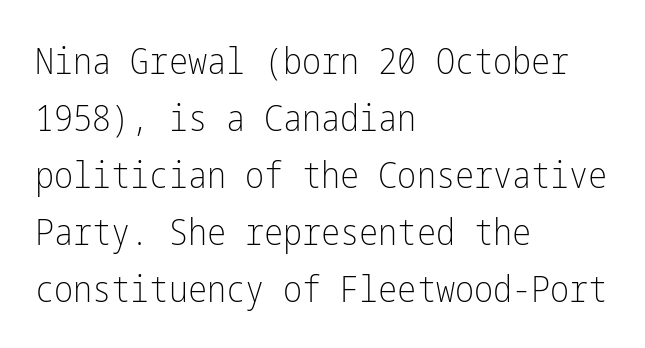
{"serif": "no", "italic": "no", "bold": "no", "weight": "light", "width": "condensed", "stroke_contrast": "low", "x_height": "medium", "underline": "no", "align": "left", "line_spacing": "normal", "line_spacing_ratio": 1.58, "letter_spacing": "normal", "letter_spacing_em": 0.0, "glyph_px": 36}
